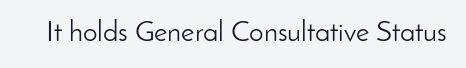
Q: Is the text bold? A: No.
Q: Is the text italic (slanted)? A: No, it is upright.
Q: Is the typeface a serif or a sans-serif typeface? A: Sans-serif.
Q: Is the text underlined? A: No.
Q: Is the spacing between letters normal or unusually wide? A: Normal.
Q: Width (condensed, normal, or wide)? A: Normal.
Q: Stroke contrast? A: Low.
Q: x-height? A: Small.
Q: Monospaced? A: No.
